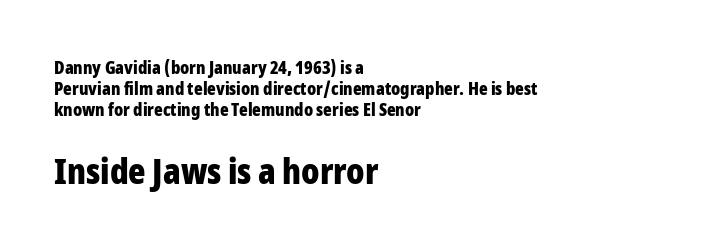
{"serif": "no", "italic": "no", "bold": "yes", "weight": "bold", "width": "condensed", "stroke_contrast": "low", "x_height": "medium", "monospaced": "no", "underline": "no", "align": "left", "line_spacing_ratio": 1.16, "letter_spacing": "normal", "letter_spacing_em": 0.0, "larger_block": "second", "size_ratio": 2.0, "glyph_px": 36}
